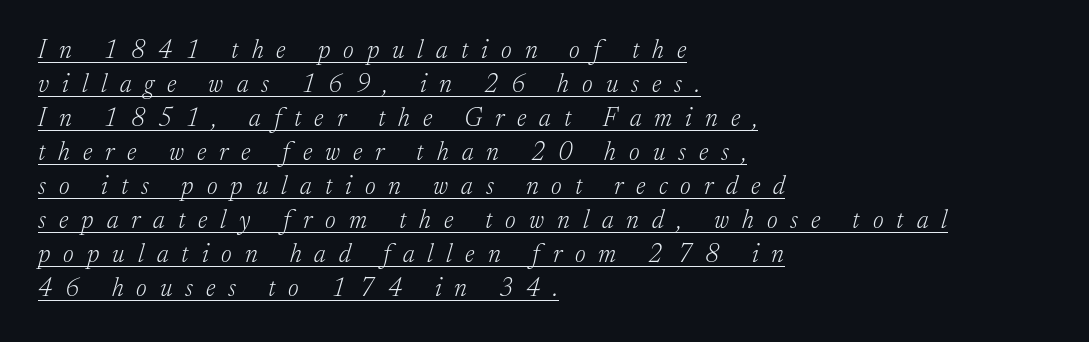
Caption: multi-line text, flush left, ragged right. Spacing between characters has been opened up far beyond the box default. Quick note: italic. Evenly set lines give the paragraph a standard silhouette. Each stroke keeps to a modest, everyday thickness or less.
